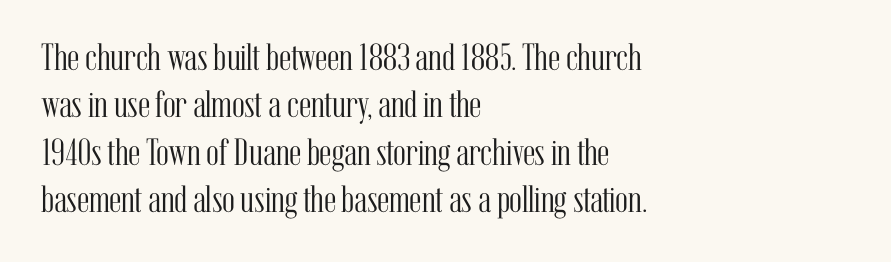
Q: Is the text bold? A: No.
Q: Is the text italic (slanted)? A: No, it is upright.
Q: Is the typeface a serif or a sans-serif typeface? A: Serif.
Q: Is the text underlined? A: No.
Q: How is the paragraph aligned? A: Left-aligned.
Q: Is the spacing between letters normal or unusually wide? A: Normal.
Q: Is the spacing between lines tight, normal or loose? A: Normal.
Q: Width (condensed, normal, or wide)? A: Condensed.
Q: Stroke contrast? A: Medium.
Q: x-height? A: Medium.
Q: Monospaced? A: No.
